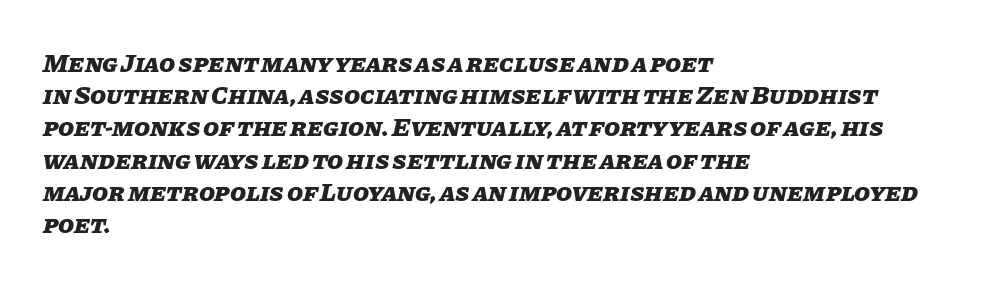
The image shows 26 px bold type, italic (leaning right); set left-aligned, line spacing 1.24x, normal letter spacing, not underlined.
